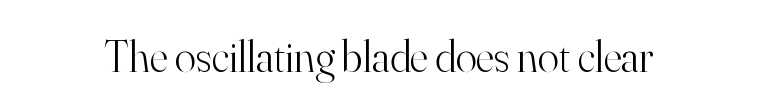
The image shows 44 px light serif type, upright; set normal letter spacing, not underlined; high stroke contrast and a small x-height.
